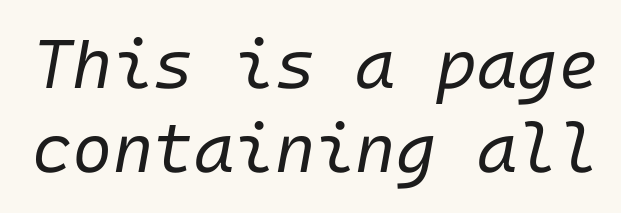
{"italic": "yes", "lean": "right", "slant_degrees": 10, "bold": "no", "weight": "regular", "width": "normal", "stroke_contrast": "low", "x_height": "medium", "underline": "no", "line_spacing_ratio": 1.22, "letter_spacing": "normal", "letter_spacing_em": 0.0, "glyph_px": 69}
